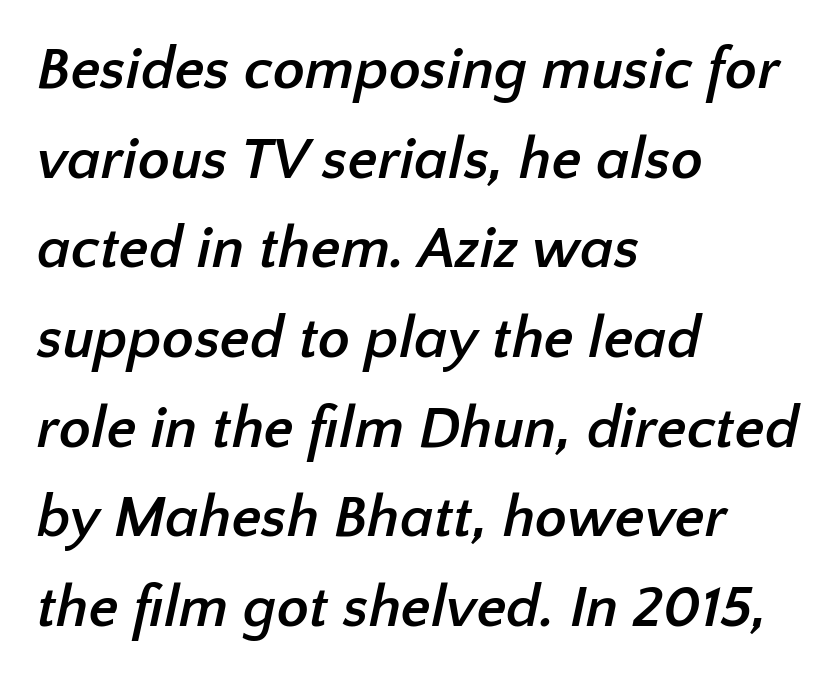
Q: Is the text bold? A: Yes.
Q: Is the typeface a serif or a sans-serif typeface? A: Sans-serif.
Q: Is the text underlined? A: No.
Q: How is the paragraph aligned? A: Left-aligned.
Q: Is the spacing between letters normal or unusually wide? A: Normal.
Q: Is the spacing between lines tight, normal or loose? A: Normal.
Q: Width (condensed, normal, or wide)? A: Normal.
Q: Stroke contrast? A: Low.
Q: x-height? A: Medium.
Q: Monospaced? A: No.
